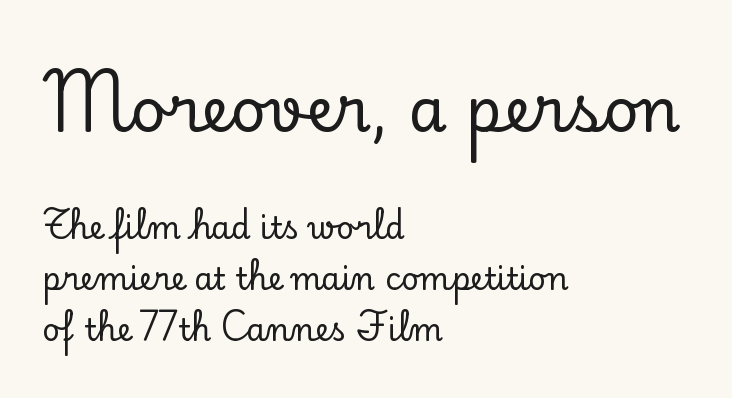
The image shows 62 px serif type, upright; set left-aligned, normal line spacing (1.64x), normal letter spacing, not underlined; the first (top) block is 2.0x larger; low stroke contrast and a small x-height.
